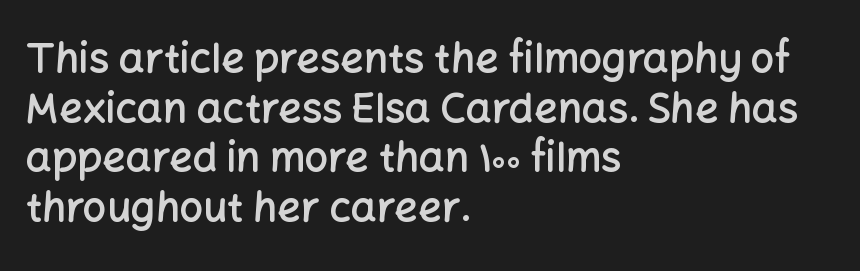
{"serif": "no", "italic": "no", "bold": "semi", "weight": "semibold", "width": "normal", "stroke_contrast": "low", "x_height": "medium", "monospaced": "no", "underline": "no", "align": "left", "line_spacing_ratio": 1.21, "letter_spacing": "normal", "letter_spacing_em": 0.0, "glyph_px": 41}
